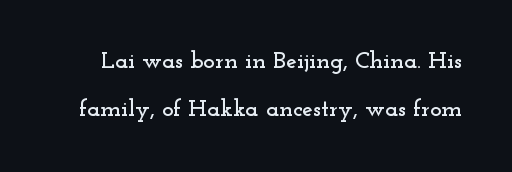
The image shows 24 px text type, upright; set loose line spacing (1.98x), normal letter spacing, not underlined.
